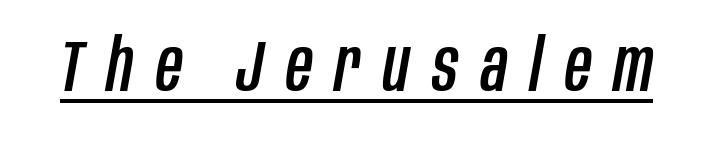
Q: Is the text italic (slanted)? A: Yes, it leans right by about 10 degrees.
Q: Is the text underlined? A: Yes.
Q: Is the spacing between letters normal or unusually wide? A: Unusually wide.
Q: Width (condensed, normal, or wide)? A: Condensed.
Q: Stroke contrast? A: Low.
Q: x-height? A: Large.
Q: Monospaced? A: No.
